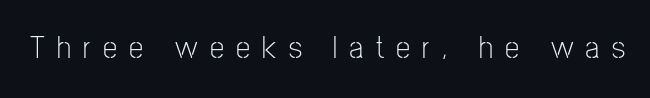
{"serif": "no", "italic": "no", "bold": "no", "weight": "light", "width": "condensed", "stroke_contrast": "low", "x_height": "medium", "monospaced": "no", "underline": "no", "letter_spacing": "wide", "letter_spacing_em": 0.38, "glyph_px": 32}
